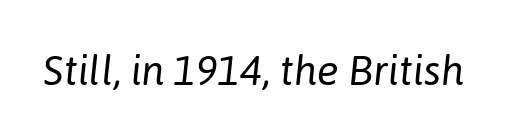
The image shows 41 px regular-weight type, italic (leaning right); set normal letter spacing, not underlined; low stroke contrast and a medium x-height.
